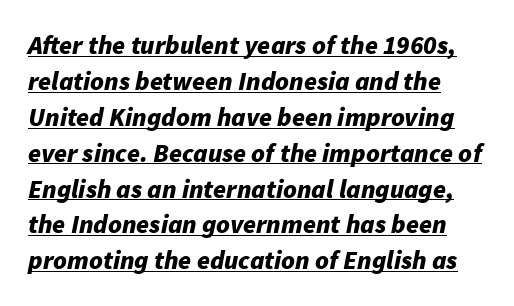
{"italic": "yes", "lean": "right", "slant_degrees": 11, "bold": "yes", "underline": "yes", "line_spacing": "normal", "line_spacing_ratio": 1.38, "letter_spacing": "normal", "letter_spacing_em": 0.0, "glyph_px": 26}
